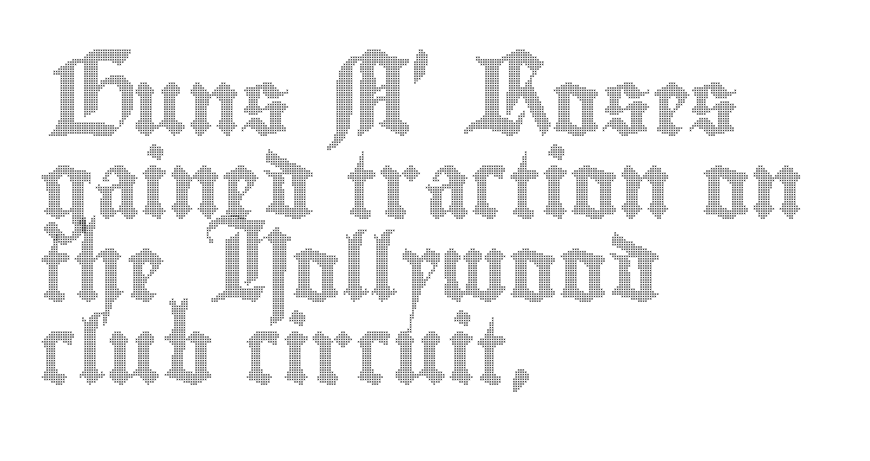
Does the lettering tilt? It doesn't — this is upright. A student would call this left alignment; a typographer would say flush left, rag right. A typesetter would call this proportional, since set widths differ per character. Letter spacing: default.
